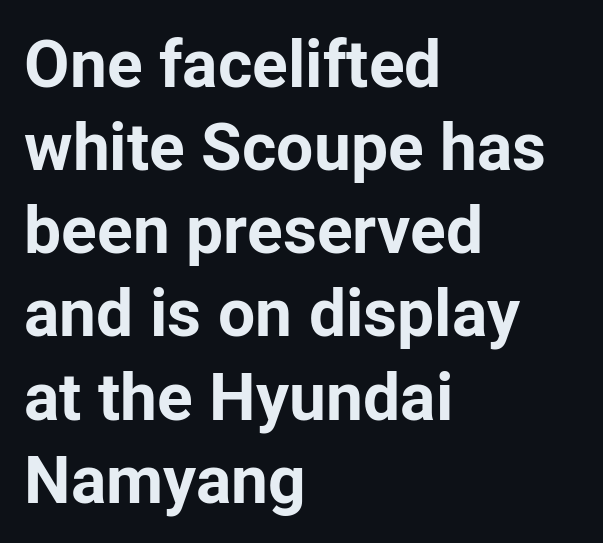
Think of a printed novel: that variable character pitch is what you see here. Ordinary non-slanted type is in use. One glance says typical: line gaps are just what's usual. No word sits above an underline. Thick stems and heavy bowls — unmistakably bold. Classification — sans serif.
